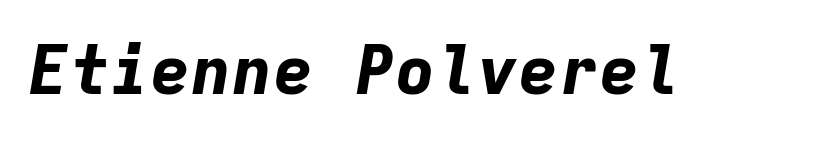
{"italic": "yes", "lean": "right", "slant_degrees": 9, "bold": "yes", "weight": "bold", "width": "normal", "stroke_contrast": "low", "x_height": "medium", "monospaced": "yes", "underline": "no", "letter_spacing": "normal", "letter_spacing_em": 0.0, "glyph_px": 68}
